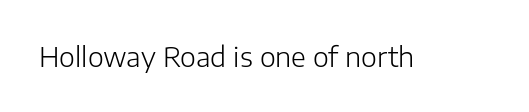
{"italic": "no", "bold": "no", "underline": "no", "letter_spacing": "normal", "letter_spacing_em": 0.0, "glyph_px": 27}
